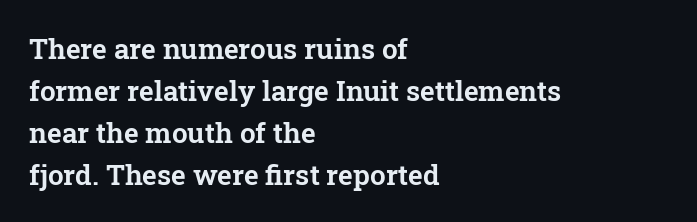
The image shows 28 px serif type, upright; set left-aligned, normal line spacing (1.5x), normal letter spacing, not underlined; low stroke contrast and a medium x-height.
